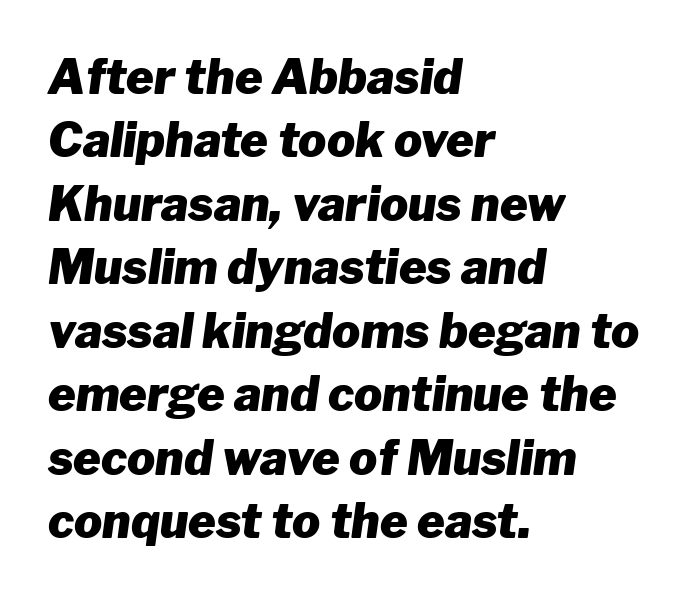
Q: Is the text bold? A: Yes.
Q: Is the text italic (slanted)? A: Yes, it leans right by about 8 degrees.
Q: Is the text underlined? A: No.
Q: How is the paragraph aligned? A: Left-aligned.
Q: Is the spacing between letters normal or unusually wide? A: Normal.
Q: Is the spacing between lines tight, normal or loose? A: Normal.
Q: Width (condensed, normal, or wide)? A: Normal.
Q: Stroke contrast? A: Low.
Q: x-height? A: Medium.
Q: Monospaced? A: No.
